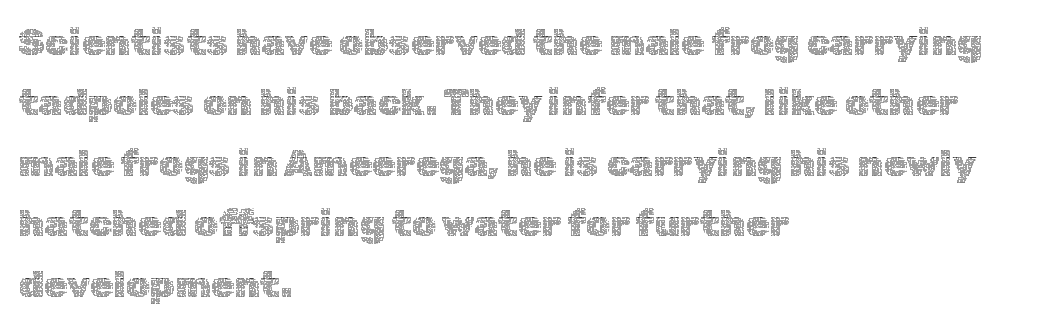
The compositor pushed each line to the left boundary. Designer's note — italics off, roman on. Here the glyphs are tracked normally, forming tight word shapes. The space directly below the letters is spotless. Counters stay open thanks to moderate or lighter strokes.
